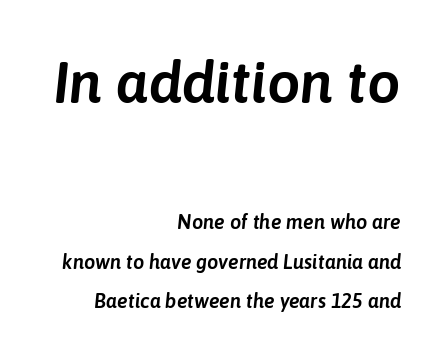
Tall strokes in this sample are angled rather than plumb. Of the two passages, the one on top uses the larger point size. Varying glyph widths throughout — classic text-font behaviour. Line spacing here is loose. These lines are set flush right with a ragged left edge. How are the letters spaced? Ordinarily, with no added tracking.
